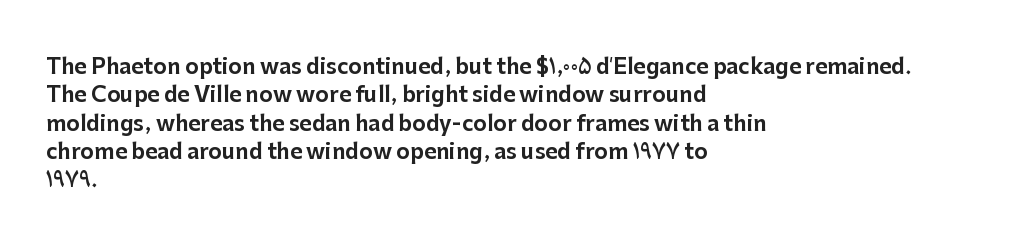
Q: Is the text italic (slanted)? A: No, it is upright.
Q: Is the text underlined? A: No.
Q: How is the paragraph aligned? A: Left-aligned.
Q: Is the spacing between letters normal or unusually wide? A: Normal.
Q: Is the spacing between lines tight, normal or loose? A: Normal.
